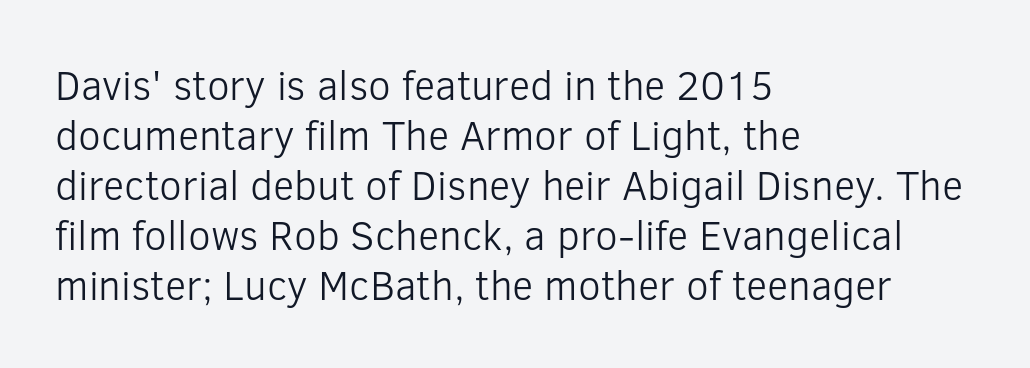
On a weight scale, this lands at 450 or below. A typesetter would call this proportional, since set widths differ per character. The letters stand straight up with perfectly vertical stems. Nothing unusual about the tracking: characters are spaced as the font intends. This rendering employs a face without finishing strokes, i.e., a sans-serif.
